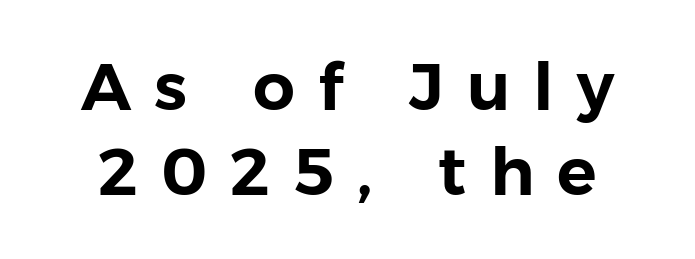
Q: Is the text italic (slanted)? A: No, it is upright.
Q: Is the typeface a serif or a sans-serif typeface? A: Sans-serif.
Q: Is the text underlined? A: No.
Q: Is the spacing between letters normal or unusually wide? A: Unusually wide.
Q: Is the spacing between lines tight, normal or loose? A: Normal.
Q: Width (condensed, normal, or wide)? A: Normal.
Q: Stroke contrast? A: Low.
Q: x-height? A: Medium.
Q: Monospaced? A: No.
